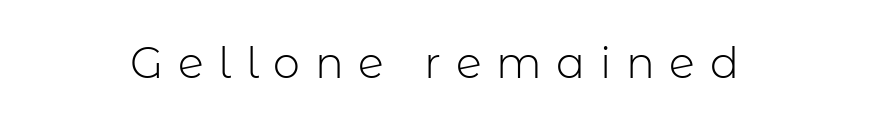
The image shows 43 px light sans-serif type, upright; set unusually wide letter spacing (+0.34 em), not underlined; low stroke contrast and a medium x-height.
